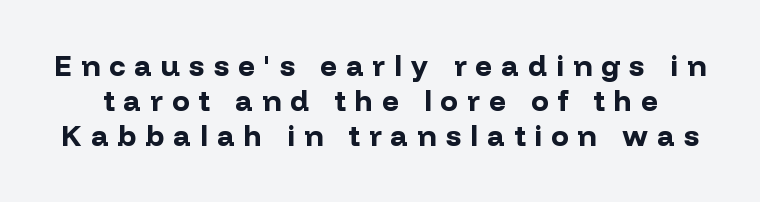
Quick note: not italic, upright. Only glyphs here, with clear space below each row. To sum up the face: it is a sans, with no serifs. As a designer I'd log this as weight 700, bold.
